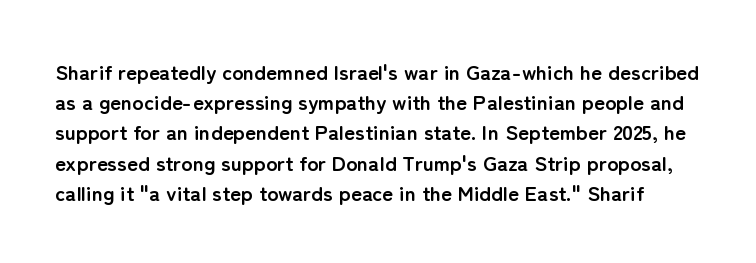
Q: Is the text bold? A: Yes.
Q: Is the text italic (slanted)? A: No, it is upright.
Q: Is the text underlined? A: No.
Q: Is the spacing between letters normal or unusually wide? A: Normal.
Q: Is the spacing between lines tight, normal or loose? A: Normal.
